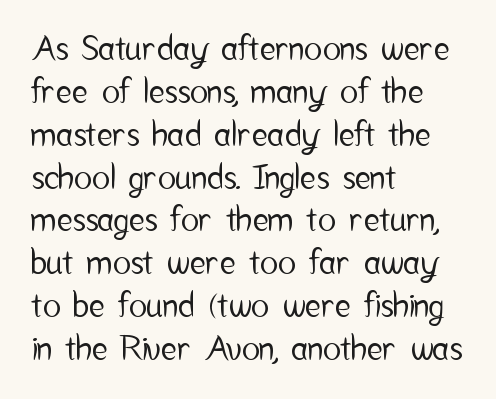
{"serif": "no", "italic": "no", "width": "condensed", "stroke_contrast": "low", "x_height": "medium", "monospaced": "no", "underline": "no", "align": "left", "line_spacing": "normal", "line_spacing_ratio": 1.26, "letter_spacing": "normal", "letter_spacing_em": 0.0, "glyph_px": 34}
